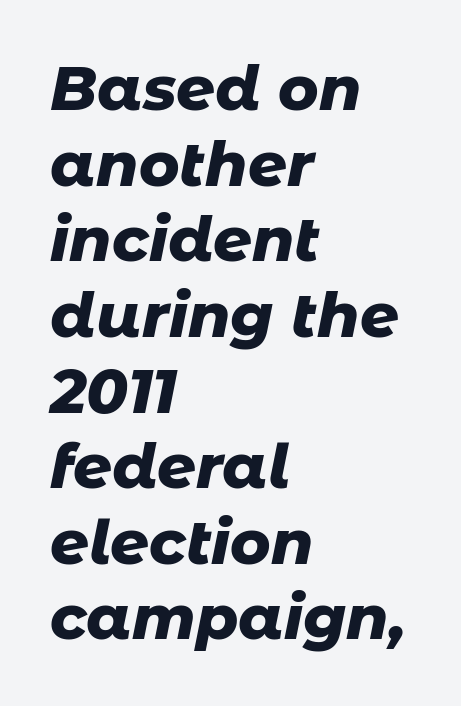
{"italic": "yes", "lean": "right", "slant_degrees": 11, "bold": "yes", "weight": "heavy", "width": "normal", "stroke_contrast": "low", "x_height": "medium", "monospaced": "no", "underline": "no", "align": "left", "line_spacing_ratio": 1.24, "letter_spacing": "normal", "letter_spacing_em": 0.0, "glyph_px": 61}
